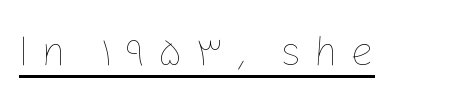
The image shows 42 px thin type, upright; set unusually wide letter spacing (+0.29 em), underlined; low stroke contrast and a medium x-height.
